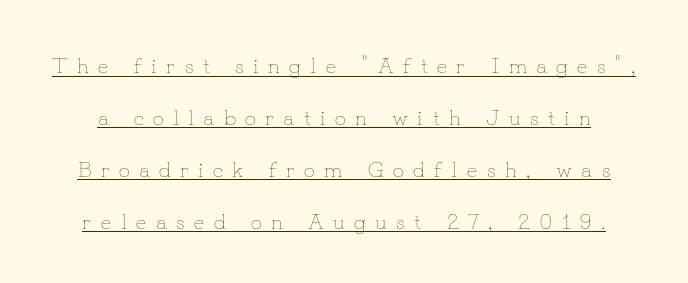
Q: Is the text bold? A: No.
Q: Is the text italic (slanted)? A: No, it is upright.
Q: Is the text underlined? A: Yes.
Q: Is the spacing between letters normal or unusually wide? A: Unusually wide.
Q: Is the spacing between lines tight, normal or loose? A: Loose.
